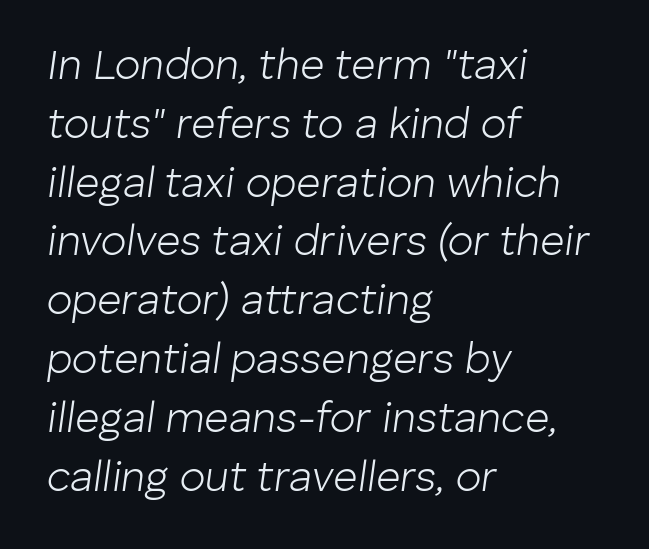
This sample has the flowing, uneven cadence of proportional lettering. Notice how descenders clear the ascenders below comfortably — that's standard leading. Weight: regular or lighter. Leftover space on each line is placed entirely after the last word. You can tell it's italic because the verticals aren't actually vertical. Check under the words: just untouched page.
